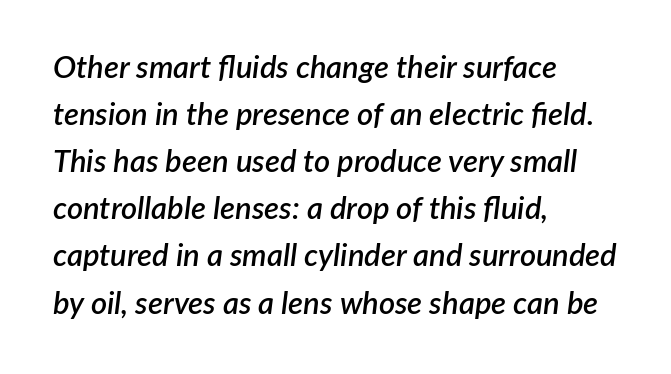
The image shows 31 px semibold type, italic (leaning right); set left-aligned, normal line spacing (1.52x), normal letter spacing, not underlined; low stroke contrast and a medium x-height.
